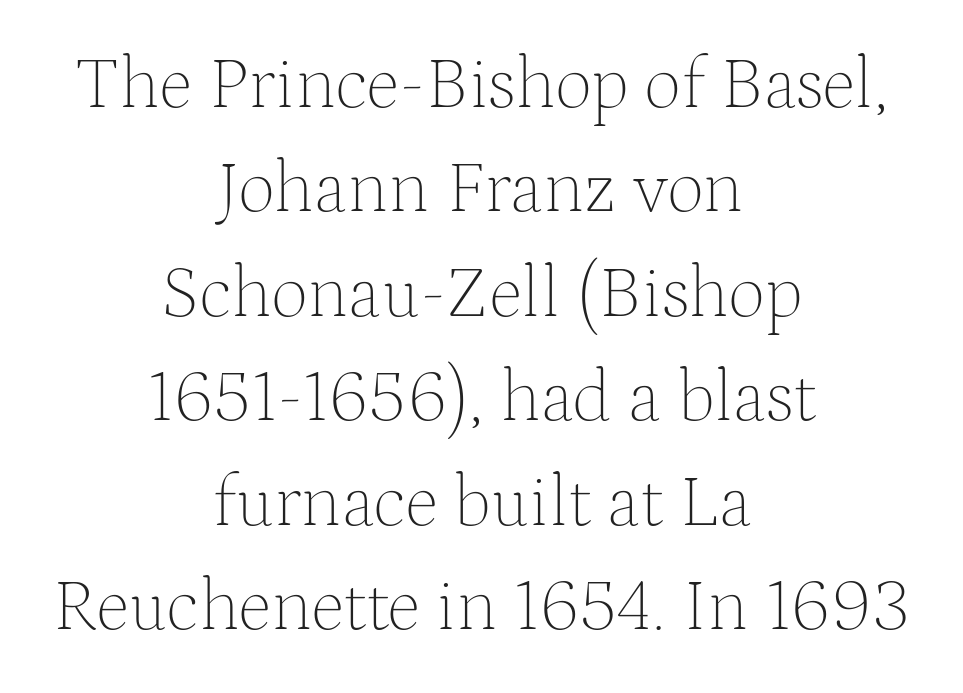
Q: Is the text bold? A: No.
Q: Is the text italic (slanted)? A: No, it is upright.
Q: Is the typeface a serif or a sans-serif typeface? A: Serif.
Q: Is the text underlined? A: No.
Q: How is the paragraph aligned? A: Centered.
Q: Is the spacing between letters normal or unusually wide? A: Normal.
Q: Is the spacing between lines tight, normal or loose? A: Normal.
Q: Width (condensed, normal, or wide)? A: Normal.
Q: Stroke contrast? A: Medium.
Q: x-height? A: Medium.
Q: Monospaced? A: No.
